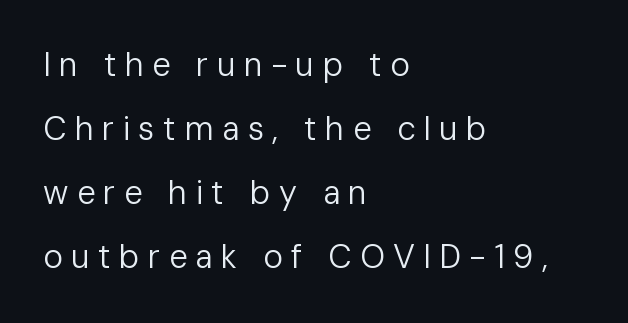
{"serif": "no", "italic": "no", "bold": "no", "weight": "regular", "width": "normal", "stroke_contrast": "low", "x_height": "medium", "monospaced": "no", "underline": "no", "align": "left", "line_spacing": "loose", "line_spacing_ratio": 1.94, "letter_spacing": "wide", "letter_spacing_em": 0.25, "glyph_px": 33}
